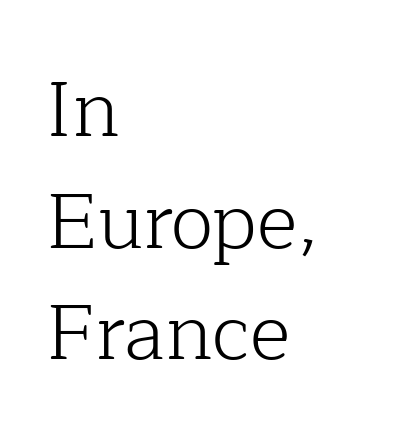
{"serif": "yes", "italic": "no", "bold": "no", "weight": "light", "width": "normal", "stroke_contrast": "low", "x_height": "medium", "monospaced": "no", "underline": "no", "align": "left", "line_spacing": "normal", "line_spacing_ratio": 1.43, "letter_spacing": "normal", "letter_spacing_em": 0.0, "glyph_px": 78}
